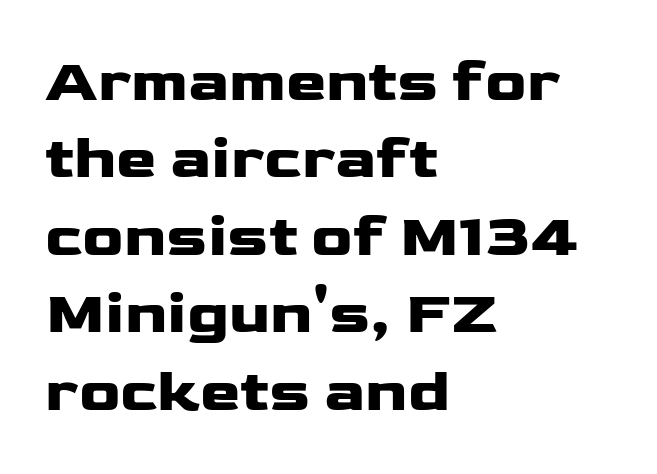
The text block is weighted toward the left margin, trailing off unevenly rightward. The typography opts for an upright posture over an oblique one. Decoration check: the copy has no underline. The letters sit at their default tracking, neither squeezed nor spread. This is sans-serif lettering, the kind often seen on screens and signage.
